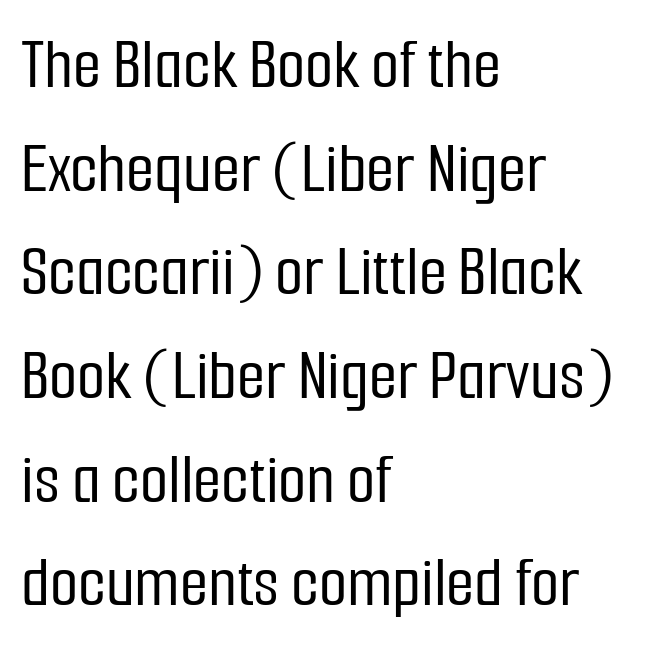
The image shows 73 px condensed sans-serif type, upright; set left-aligned, normal line spacing (1.42x), normal letter spacing, not underlined; low stroke contrast and a medium x-height.
